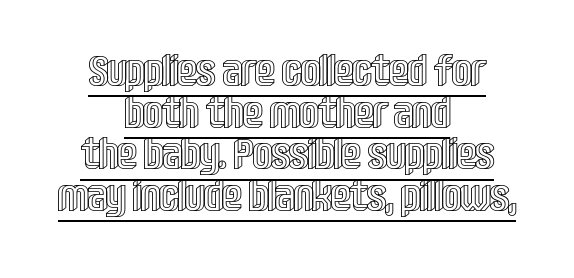
{"italic": "no", "width": "condensed", "x_height": "large", "monospaced": "no", "underline": "yes", "align": "center", "line_spacing": "tight", "line_spacing_ratio": 0.97, "letter_spacing": "normal", "letter_spacing_em": 0.0, "glyph_px": 43}
